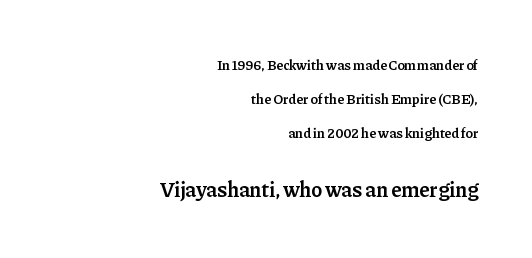
The words here are not underlined. Characters remain perfectly vertical along every line. As a designer I'd log this as weight 600, semibold. Compared with typical body copy, the letter spacing here is the same.
